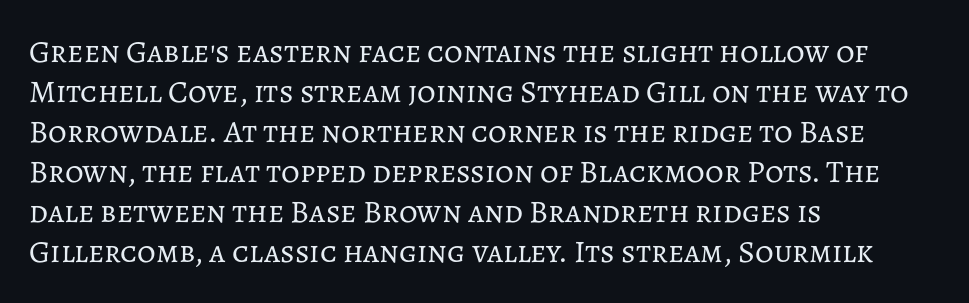
{"italic": "no", "bold": "no", "weight": "regular", "width": "normal", "stroke_contrast": "low", "x_height": "medium", "monospaced": "no", "underline": "no", "align": "left", "line_spacing": "normal", "line_spacing_ratio": 1.25, "letter_spacing": "normal", "letter_spacing_em": 0.0, "glyph_px": 32}
